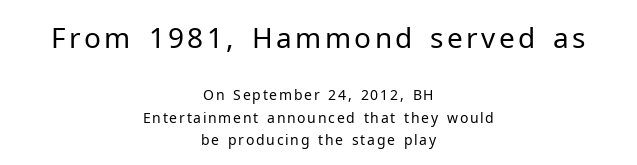
The image shows 28 px regular-weight sans-serif type, upright; set centered, normal line spacing (1.6x), not underlined; the first (top) block is 2.0x larger; low stroke contrast and a medium x-height.
